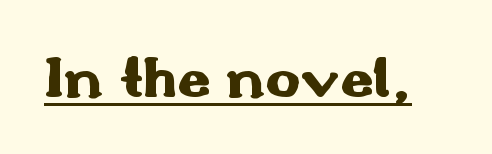
{"serif": "no", "italic": "no", "bold": "yes", "weight": "heavy", "width": "wide", "stroke_contrast": "medium", "x_height": "small", "monospaced": "no", "underline": "yes", "letter_spacing": "normal", "letter_spacing_em": 0.0, "glyph_px": 59}
